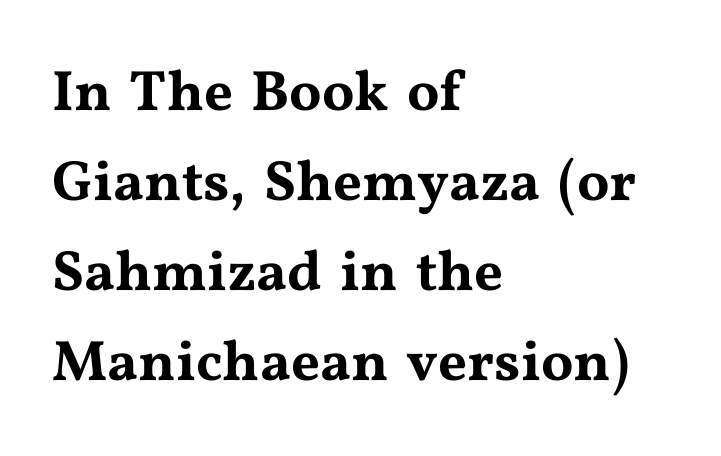
The image shows 57 px wide serif type, upright; set left-aligned, normal line spacing (1.58x), normal letter spacing, not underlined; medium stroke contrast and a medium x-height.
